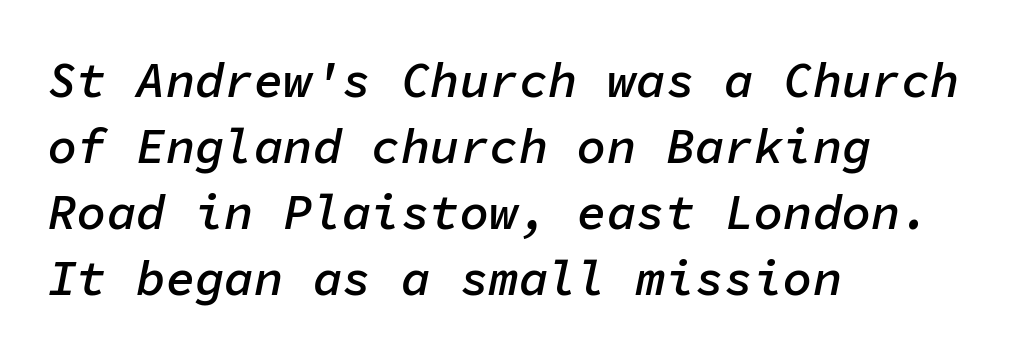
{"italic": "yes", "lean": "right", "slant_degrees": 11, "bold": "semi", "weight": "semibold", "width": "normal", "stroke_contrast": "low", "x_height": "medium", "monospaced": "yes", "underline": "no", "align": "left", "line_spacing": "normal", "line_spacing_ratio": 1.35, "letter_spacing": "normal", "letter_spacing_em": 0.0, "glyph_px": 49}
